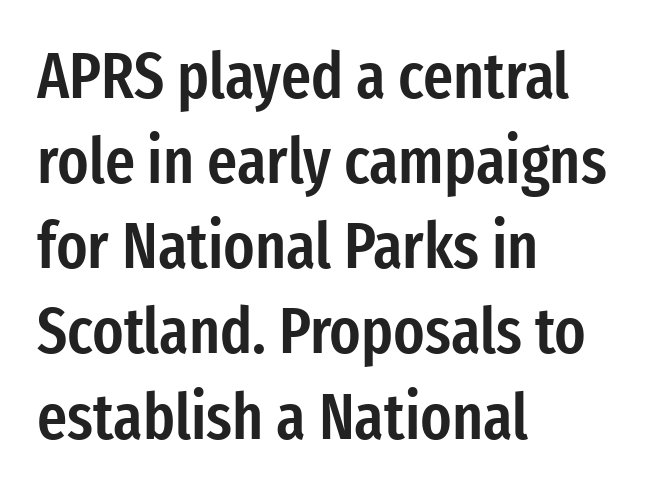
{"serif": "no", "italic": "no", "bold": "semi", "weight": "semibold", "width": "condensed", "stroke_contrast": "low", "x_height": "medium", "monospaced": "no", "underline": "no", "align": "left", "line_spacing": "normal", "line_spacing_ratio": 1.31, "letter_spacing": "normal", "letter_spacing_em": 0.0, "glyph_px": 65}
